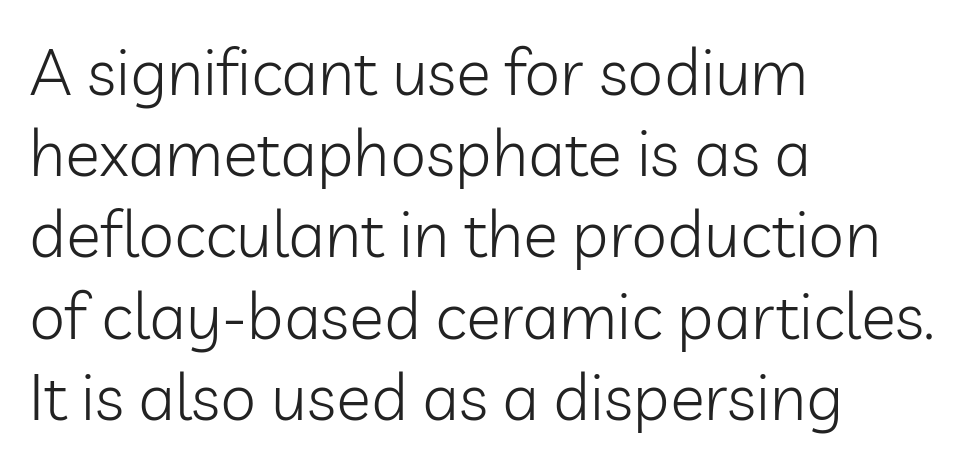
Do the characters align in a grid? No, the font is proportional. Between one letter and the next there's only the usual sliver of space. If you drew a line through each stem, it would be perfectly vertical. Compared with a centered layout, this one pins lines to the left instead. The leading is moderate, giving the passage an even texture.
